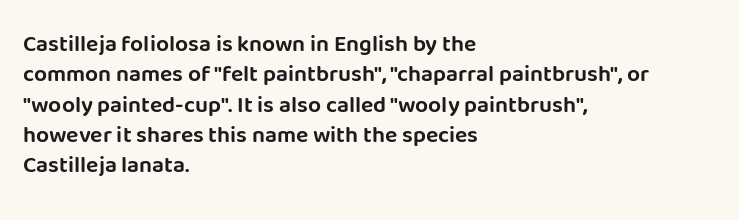
{"italic": "no", "underline": "no", "align": "left", "line_spacing": "normal", "line_spacing_ratio": 1.32, "letter_spacing": "normal", "letter_spacing_em": 0.0, "glyph_px": 23}
